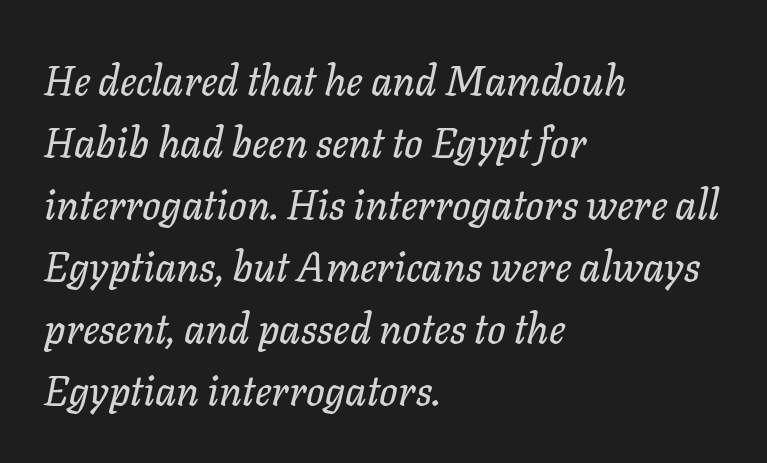
The image shows 41 px text type, italic (leaning right); set left-aligned, normal line spacing (1.51x), normal letter spacing, not underlined; low stroke contrast and a medium x-height.
